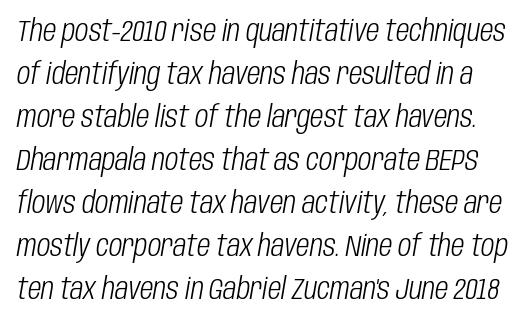
The tracking reads as untouched default to a designer's eye. No chunkiness to these letters — they're not bold. Each letter keeps its own natural width here, so spacing adapts to shape. A bare baseline throughout the passage.
